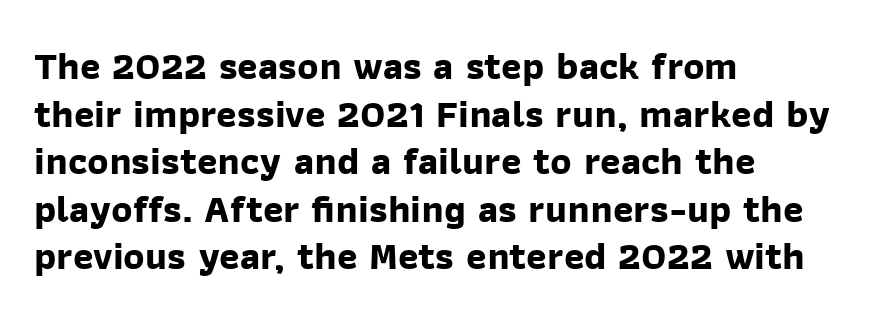
Q: Is the text bold? A: Yes.
Q: Is the typeface a serif or a sans-serif typeface? A: Sans-serif.
Q: Is the text underlined? A: No.
Q: How is the paragraph aligned? A: Left-aligned.
Q: Is the spacing between letters normal or unusually wide? A: Normal.
Q: Width (condensed, normal, or wide)? A: Normal.
Q: Stroke contrast? A: Low.
Q: x-height? A: Medium.
Q: Monospaced? A: No.
